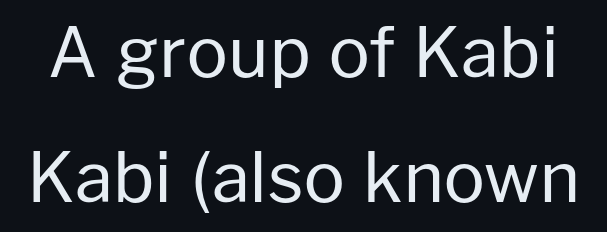
Anything drawn beneath the words? Only blank space. No extra ink here — the face is not bold. Varying glyph widths throughout — classic text-font behaviour. The type sits square on the baseline with zero lean. The rendering shows plain stroke endings on the letterforms — a sans-serif design. Between one letter and the next there's only the usual sliver of space.
